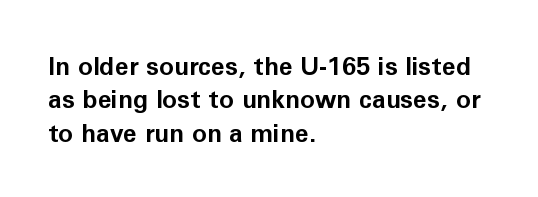
{"italic": "no", "bold": "yes", "underline": "no", "align": "left", "line_spacing": "normal", "line_spacing_ratio": 1.34, "letter_spacing": "normal", "letter_spacing_em": 0.0, "glyph_px": 25}
